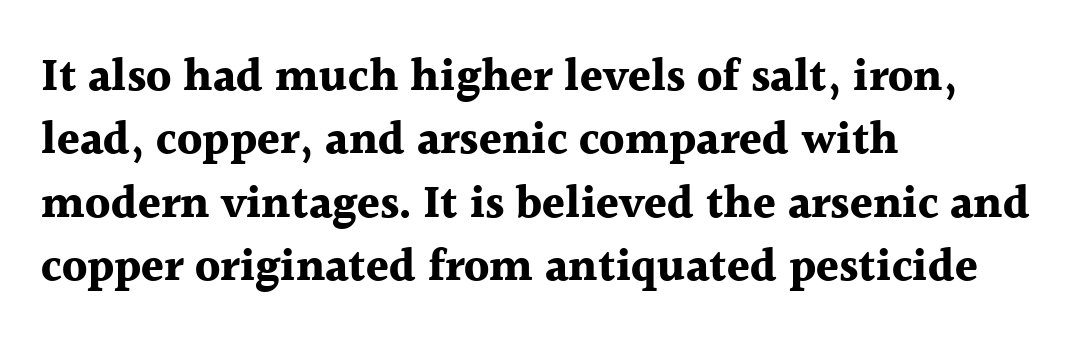
Does the copy run flush right? No — it runs flush left. Beneath every word, the page is bare. Is the type bold? Yes — the strokes are clearly thick and heavy. The tracking reads as untouched default to a designer's eye. You can tell it's not italic because the verticals are truly vertical.
